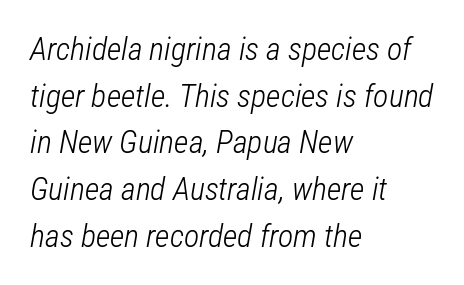
The image shows 32 px light, condensed type, italic (leaning right); set left-aligned, normal line spacing (1.46x), normal letter spacing, not underlined; low stroke contrast and a medium x-height.
